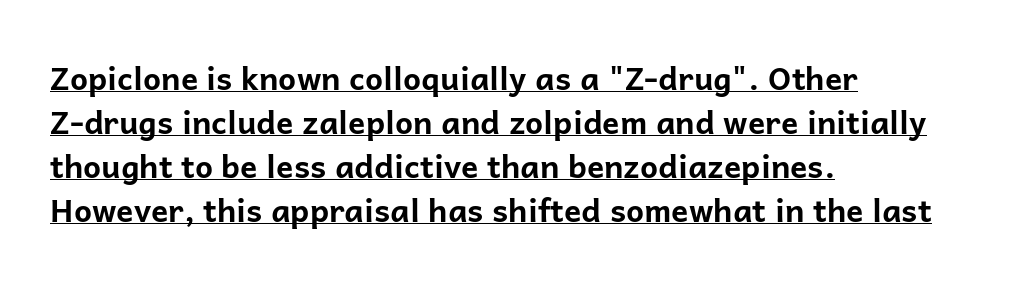
{"serif": "no", "italic": "no", "bold": "yes", "weight": "bold", "width": "normal", "stroke_contrast": "low", "x_height": "medium", "monospaced": "no", "underline": "yes", "align": "left", "line_spacing": "normal", "line_spacing_ratio": 1.37, "letter_spacing": "normal", "letter_spacing_em": 0.0, "glyph_px": 32}
